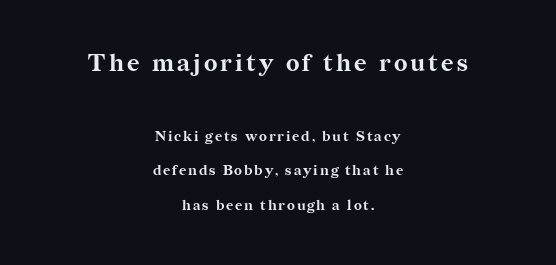
Q: Is the text bold? A: Yes.
Q: Is the text italic (slanted)? A: No, it is upright.
Q: Is the text underlined? A: No.
Q: How is the paragraph aligned? A: Centered.
Q: Is the spacing between lines tight, normal or loose? A: Loose.
Q: Which block of text is set in a larger size, the first (top) or the second (bottom)? A: The first (top) one.
